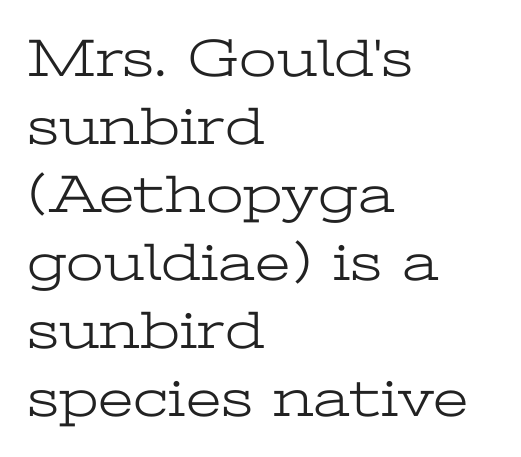
Each row of text sits above clean, open space. A serif font was chosen for this passage. Vertical strokes here are truly vertical. A normal amount of white space separates one row of letters from the next. The letters sit at their default tracking, neither squeezed nor spread. Do the characters align in a grid? No, the font is proportional.
